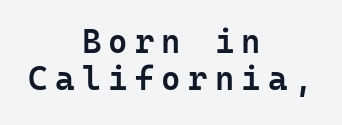
{"serif": "no", "italic": "no", "bold": "semi", "weight": "semibold", "width": "normal", "stroke_contrast": "low", "x_height": "medium", "monospaced": "yes", "underline": "no", "align": "center", "line_spacing": "tight", "line_spacing_ratio": 1.12, "letter_spacing": "wide", "letter_spacing_em": 0.22, "glyph_px": 33}
